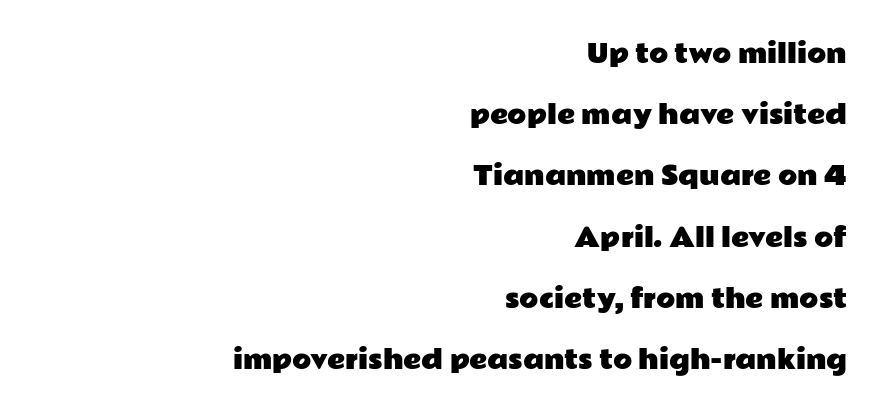
The image shows 25 px text type, upright; set right-aligned, loose line spacing (2.45x), normal letter spacing, not underlined.
